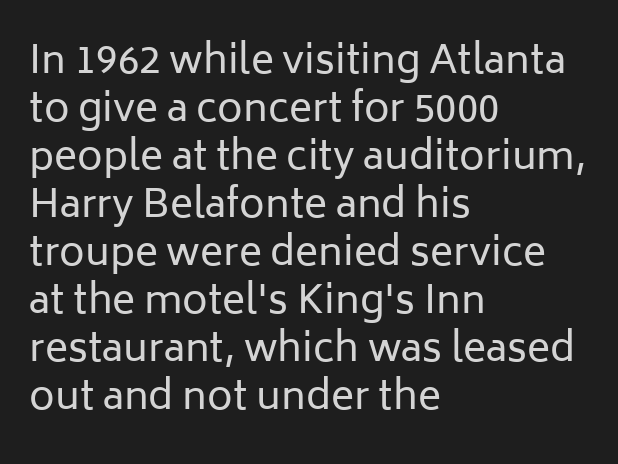
Q: Is the text bold? A: No.
Q: Is the text italic (slanted)? A: No, it is upright.
Q: Is the typeface a serif or a sans-serif typeface? A: Sans-serif.
Q: Is the text underlined? A: No.
Q: How is the paragraph aligned? A: Left-aligned.
Q: Is the spacing between letters normal or unusually wide? A: Normal.
Q: Width (condensed, normal, or wide)? A: Normal.
Q: Stroke contrast? A: Low.
Q: x-height? A: Medium.
Q: Monospaced? A: No.
